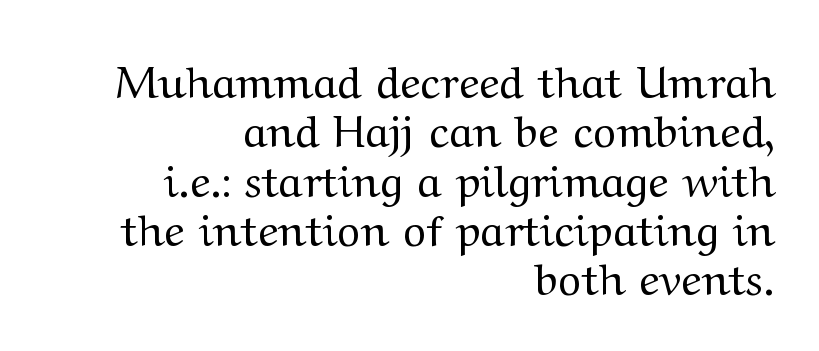
The image shows 44 px regular-weight, wide serif type, upright; set right-aligned, tight line spacing (1.12x), normal letter spacing, not underlined; medium stroke contrast and a medium x-height.
